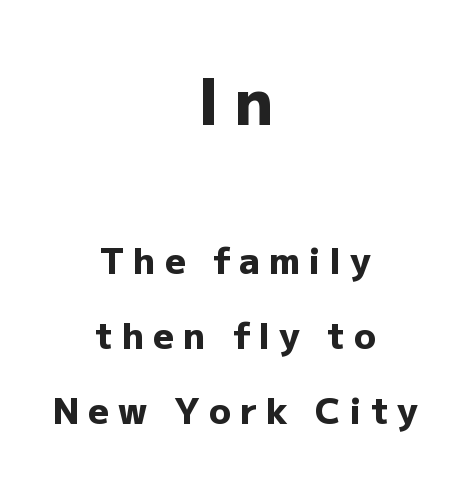
{"serif": "no", "italic": "no", "bold": "yes", "weight": "heavy", "width": "normal", "stroke_contrast": "low", "x_height": "medium", "monospaced": "no", "underline": "no", "align": "center", "line_spacing": "loose", "line_spacing_ratio": 2.08, "letter_spacing": "wide", "letter_spacing_em": 0.25, "larger_block": "first", "size_ratio": 1.75, "glyph_px": 63}
